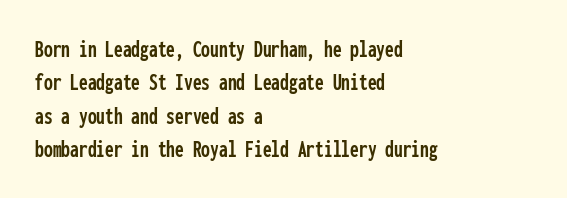
Students, observe: this is what conventionally led text looks like. Observe the ordinary spacing: letters are neighbours, not strangers. Designer's note — italics off, roman on. The specimen omits any rule beneath the text block's lines.
